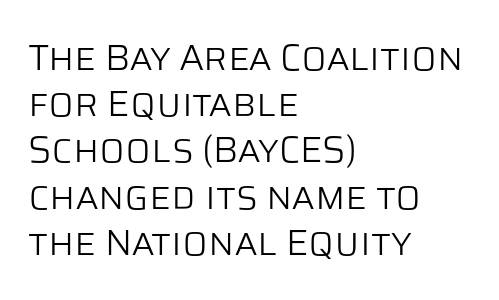
The image shows 37 px light sans-serif type, upright; set left-aligned, normal line spacing (1.25x), normal letter spacing, not underlined; low stroke contrast and a large x-height.
